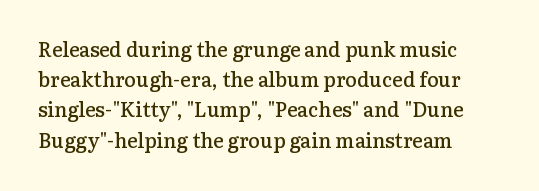
{"italic": "no", "bold": "semi", "underline": "no", "align": "left", "line_spacing": "normal", "line_spacing_ratio": 1.51, "letter_spacing": "normal", "letter_spacing_em": 0.0, "glyph_px": 20}
